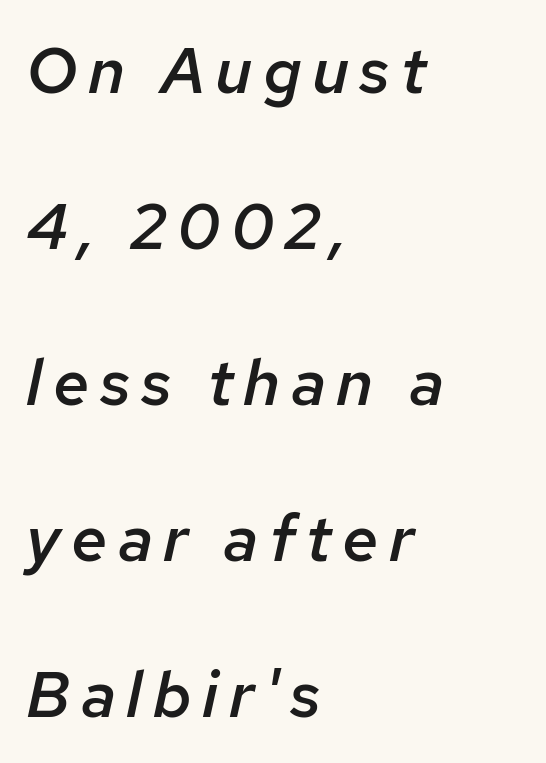
Q: Is the text bold? A: Semi-bold.
Q: Is the text italic (slanted)? A: Yes, it leans right by about 12 degrees.
Q: Is the text underlined? A: No.
Q: How is the paragraph aligned? A: Left-aligned.
Q: Is the spacing between lines tight, normal or loose? A: Loose.
Q: Width (condensed, normal, or wide)? A: Normal.
Q: Stroke contrast? A: Low.
Q: x-height? A: Medium.
Q: Monospaced? A: No.
